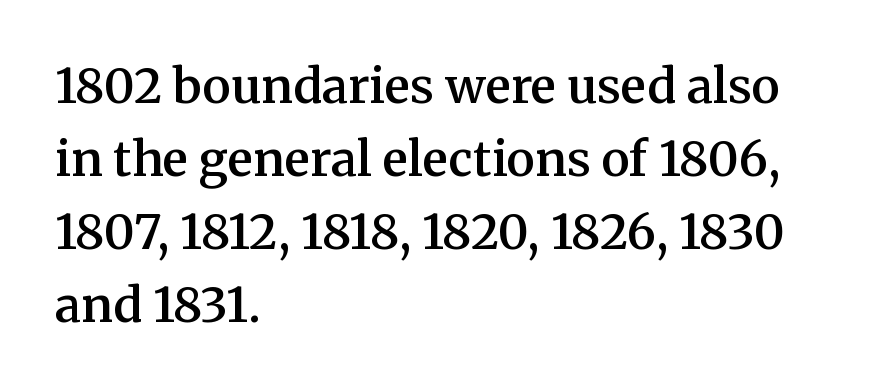
{"serif": "yes", "italic": "no", "bold": "semi", "weight": "semibold", "width": "normal", "stroke_contrast": "medium", "x_height": "medium", "monospaced": "no", "underline": "no", "align": "left", "line_spacing": "normal", "line_spacing_ratio": 1.52, "letter_spacing": "normal", "letter_spacing_em": 0.0, "glyph_px": 48}
